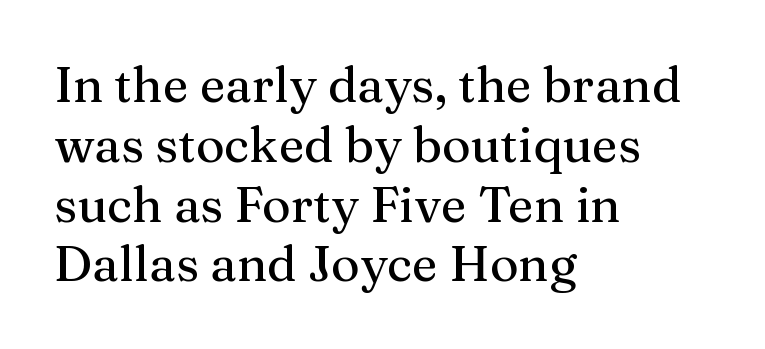
{"serif": "yes", "italic": "no", "width": "normal", "stroke_contrast": "medium", "x_height": "medium", "monospaced": "no", "underline": "no", "align": "left", "line_spacing_ratio": 1.22, "letter_spacing": "normal", "letter_spacing_em": 0.0, "glyph_px": 49}
